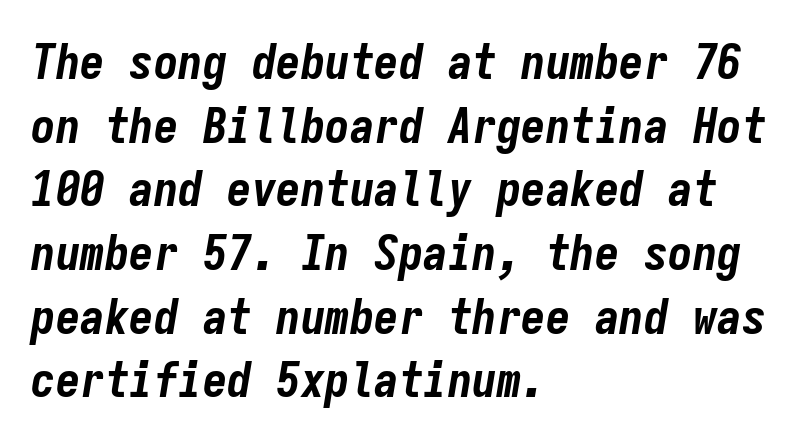
Q: Is the text bold? A: Yes.
Q: Is the text italic (slanted)? A: Yes, it leans right by about 9 degrees.
Q: Is the text underlined? A: No.
Q: How is the paragraph aligned? A: Left-aligned.
Q: Is the spacing between letters normal or unusually wide? A: Normal.
Q: Is the spacing between lines tight, normal or loose? A: Normal.
Q: Width (condensed, normal, or wide)? A: Condensed.
Q: Stroke contrast? A: Low.
Q: x-height? A: Medium.
Q: Monospaced? A: Yes.
